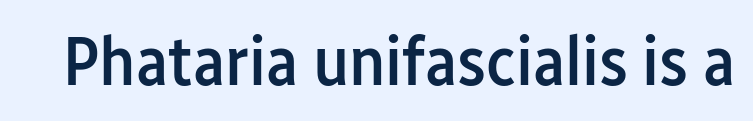
{"serif": "no", "italic": "no", "bold": "semi", "weight": "semibold", "width": "condensed", "stroke_contrast": "low", "x_height": "medium", "monospaced": "no", "underline": "no", "letter_spacing": "normal", "letter_spacing_em": 0.0, "glyph_px": 70}
